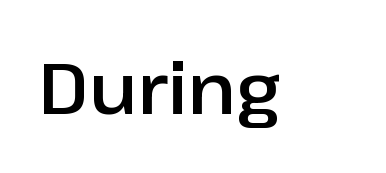
Q: Is the text italic (slanted)? A: No, it is upright.
Q: Is the typeface a serif or a sans-serif typeface? A: Sans-serif.
Q: Is the text underlined? A: No.
Q: Is the spacing between letters normal or unusually wide? A: Normal.
Q: Width (condensed, normal, or wide)? A: Normal.
Q: Stroke contrast? A: Low.
Q: x-height? A: Medium.
Q: Monospaced? A: No.
